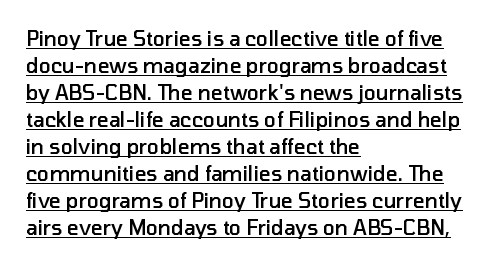
The image shows 20 px text type, upright; set left-aligned, normal line spacing (1.35x), normal letter spacing, underlined.
